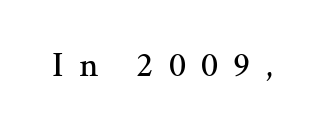
The image shows 35 px serif type, upright; set unusually wide letter spacing (+0.44 em), not underlined; medium stroke contrast and a medium x-height.
